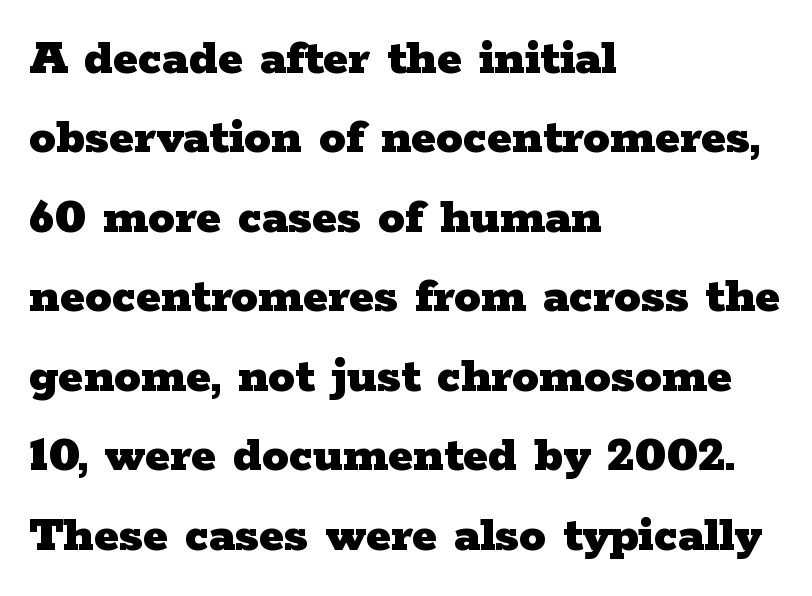
{"serif": "yes", "italic": "no", "bold": "yes", "weight": "heavy", "width": "wide", "stroke_contrast": "low", "x_height": "medium", "monospaced": "no", "underline": "no", "align": "left", "line_spacing": "normal", "line_spacing_ratio": 1.5, "letter_spacing": "normal", "letter_spacing_em": 0.0, "glyph_px": 53}
